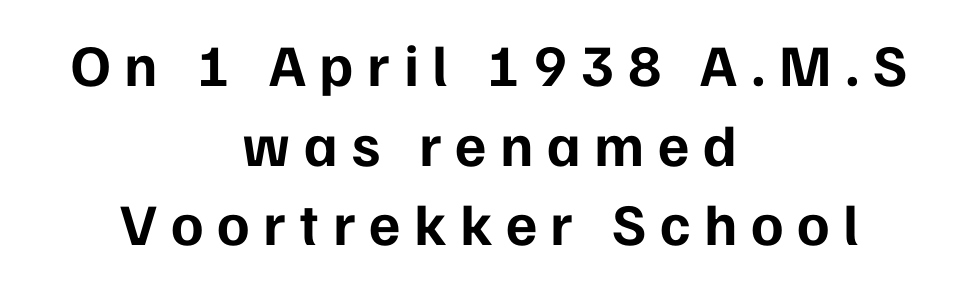
The image shows 59 px bold sans-serif type, upright; set centered, normal line spacing (1.35x), unusually wide letter spacing (+0.23 em), not underlined; low stroke contrast and a medium x-height.
